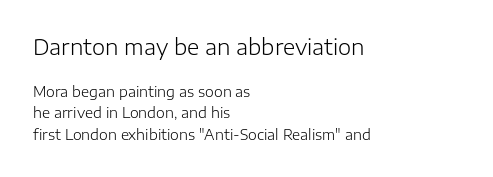
The image shows 21 px text type, upright; set left-aligned, normal line spacing (1.53x), normal letter spacing, not underlined; the first (top) block is 1.5x larger.
